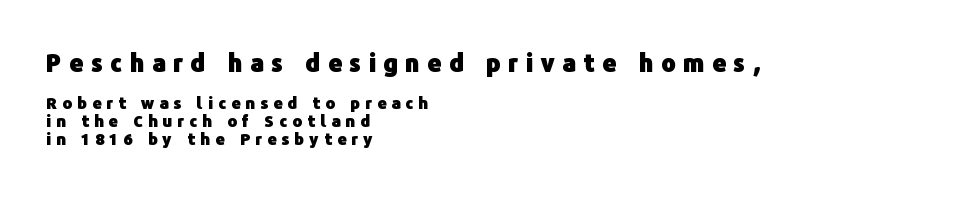
Q: Is the text bold? A: Yes.
Q: Is the text italic (slanted)? A: No, it is upright.
Q: Is the text underlined? A: No.
Q: How is the paragraph aligned? A: Left-aligned.
Q: Is the spacing between letters normal or unusually wide? A: Unusually wide.
Q: Is the spacing between lines tight, normal or loose? A: Tight.
Q: Which block of text is set in a larger size, the first (top) or the second (bottom)? A: The first (top) one.
